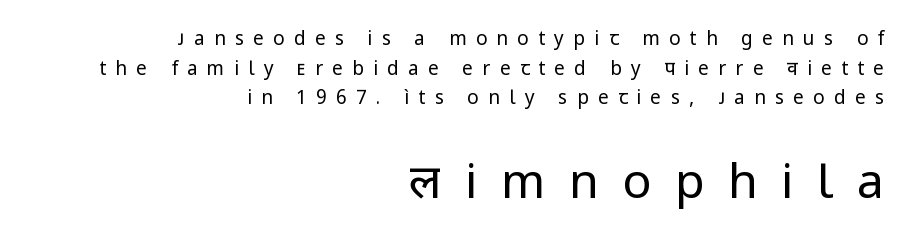
The text was rendered using a sans face with plain stroke endings. A normal amount of white space separates one row of letters from the next. The strip under each line holds only bare page. A student would call this right alignment; a typographer would say flush right, rag left. Notice how the stems are strictly vertical — no italics here.
